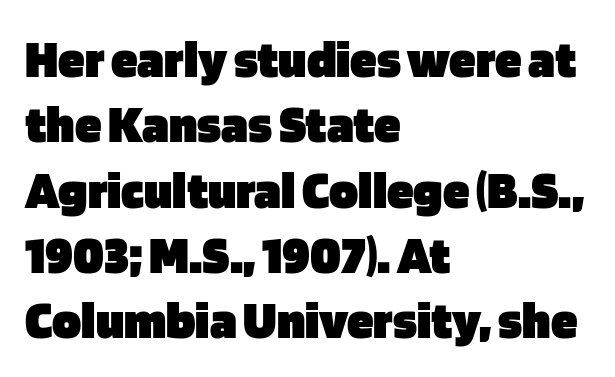
The image shows 54 px heavy sans-serif type, upright; set left-aligned, line spacing 1.21x, normal letter spacing, not underlined; low stroke contrast and a large x-height.
